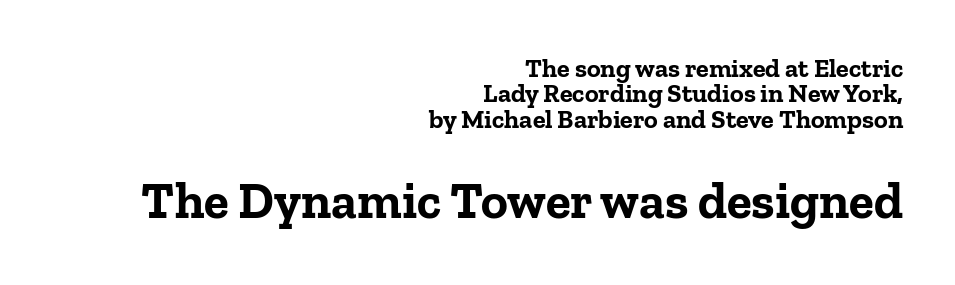
Q: Is the text bold? A: Yes.
Q: Is the text italic (slanted)? A: No, it is upright.
Q: Is the typeface a serif or a sans-serif typeface? A: Serif.
Q: Is the text underlined? A: No.
Q: How is the paragraph aligned? A: Right-aligned.
Q: Is the spacing between letters normal or unusually wide? A: Normal.
Q: Is the spacing between lines tight, normal or loose? A: Tight.
Q: Which block of text is set in a larger size, the first (top) or the second (bottom)? A: The second (bottom) one.
Q: Width (condensed, normal, or wide)? A: Normal.
Q: Stroke contrast? A: Low.
Q: x-height? A: Medium.
Q: Monospaced? A: No.
